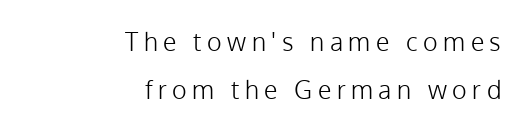
Q: Is the text bold? A: No.
Q: Is the text italic (slanted)? A: No, it is upright.
Q: Is the text underlined? A: No.
Q: How is the paragraph aligned? A: Right-aligned.
Q: Is the spacing between letters normal or unusually wide? A: Unusually wide.
Q: Is the spacing between lines tight, normal or loose? A: Loose.
